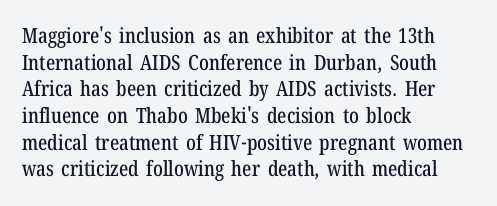
Successive baselines arrive at the customary interval. The space directly below the letters is spotless. The face used here is rendered with its standard letterfit. The rendering anchors every line to the left-hand side.
